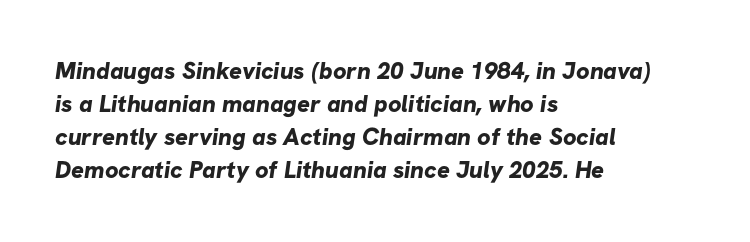
{"bold": "yes", "underline": "no", "align": "left", "line_spacing": "normal", "line_spacing_ratio": 1.38, "letter_spacing": "normal", "letter_spacing_em": 0.0, "glyph_px": 24}
